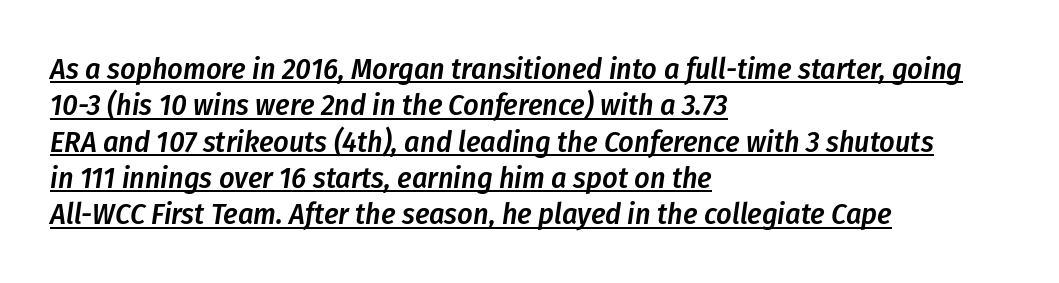
{"italic": "yes", "lean": "right", "slant_degrees": 8, "bold": "semi", "weight": "semibold", "width": "condensed", "stroke_contrast": "low", "x_height": "medium", "monospaced": "no", "underline": "yes", "align": "left", "line_spacing_ratio": 1.21, "letter_spacing": "normal", "letter_spacing_em": 0.0, "glyph_px": 30}
